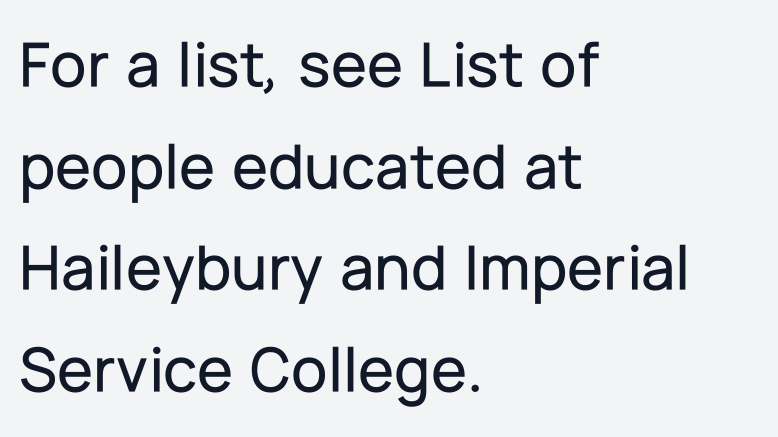
The image shows 66 px sans-serif type, upright; set left-aligned, normal line spacing (1.54x), normal letter spacing, not underlined; low stroke contrast and a medium x-height.
